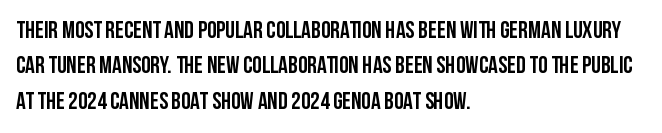
Q: Is the text italic (slanted)? A: No, it is upright.
Q: Is the text underlined? A: No.
Q: How is the paragraph aligned? A: Left-aligned.
Q: Is the spacing between letters normal or unusually wide? A: Normal.
Q: Is the spacing between lines tight, normal or loose? A: Normal.
